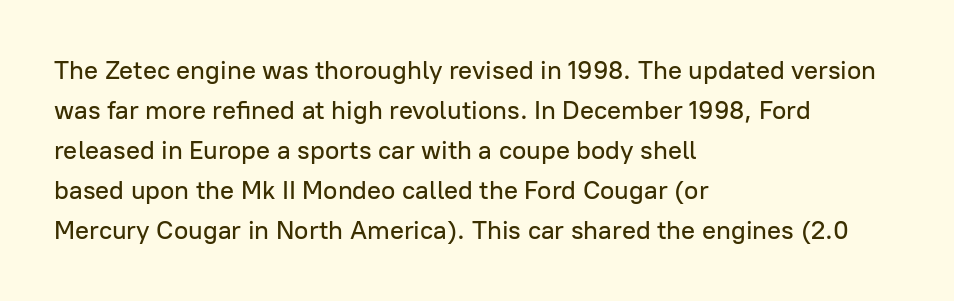
{"italic": "no", "underline": "no", "align": "left", "line_spacing": "normal", "line_spacing_ratio": 1.54, "letter_spacing": "normal", "letter_spacing_em": 0.0, "glyph_px": 26}
